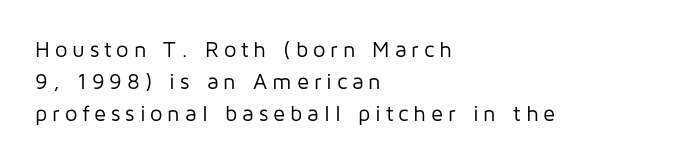
{"italic": "no", "bold": "no", "underline": "no", "align": "left", "line_spacing": "normal", "line_spacing_ratio": 1.45, "letter_spacing": "wide", "letter_spacing_em": 0.22, "glyph_px": 22}
